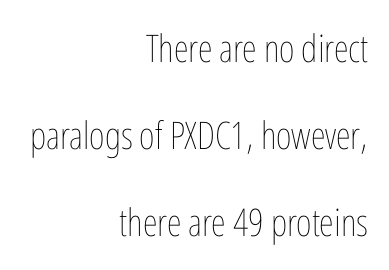
The image shows 38 px thin, condensed type, upright; set right-aligned, loose line spacing (2.29x), normal letter spacing, not underlined; low stroke contrast and a medium x-height.
